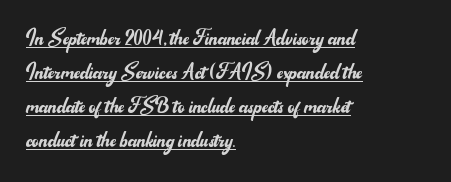
Q: Is the text bold? A: No.
Q: Is the text italic (slanted)? A: Yes.
Q: Is the text underlined? A: Yes.
Q: How is the paragraph aligned? A: Left-aligned.
Q: Is the spacing between letters normal or unusually wide? A: Normal.
Q: Is the spacing between lines tight, normal or loose? A: Normal.
